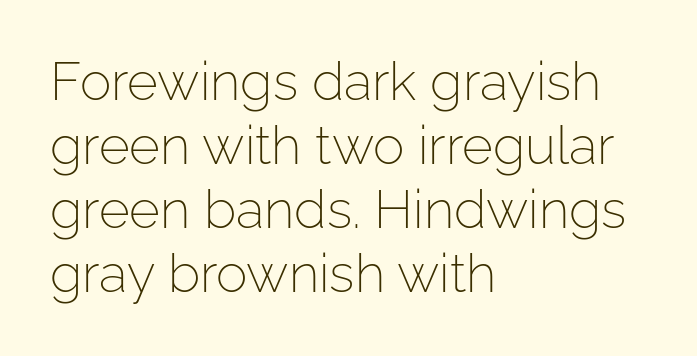
The image shows 53 px light sans-serif type, upright; set left-aligned, line spacing 1.21x, normal letter spacing, not underlined; low stroke contrast and a medium x-height.
